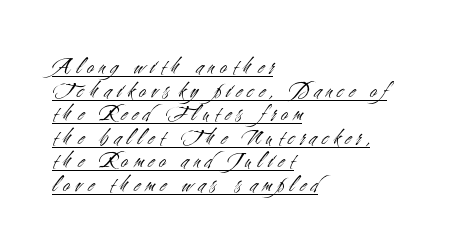
{"bold": "no", "underline": "yes", "align": "left", "line_spacing": "tight", "line_spacing_ratio": 0.98, "letter_spacing": "wide", "letter_spacing_em": 0.24, "glyph_px": 24}
